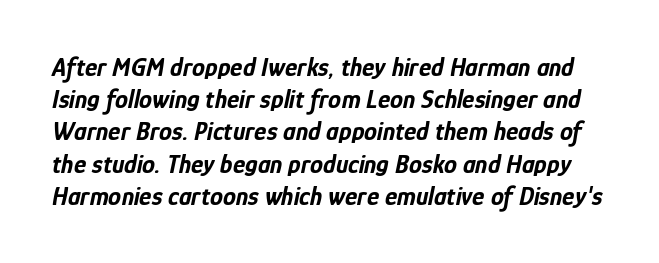
{"italic": "yes", "lean": "right", "slant_degrees": 12, "bold": "yes", "underline": "no", "line_spacing_ratio": 1.24, "letter_spacing": "normal", "letter_spacing_em": 0.0, "glyph_px": 26}
